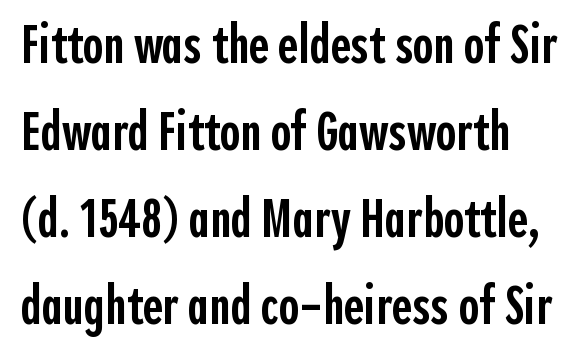
Q: Is the text bold? A: Semi-bold.
Q: Is the text italic (slanted)? A: No, it is upright.
Q: Is the typeface a serif or a sans-serif typeface? A: Sans-serif.
Q: Is the text underlined? A: No.
Q: Is the spacing between letters normal or unusually wide? A: Normal.
Q: Is the spacing between lines tight, normal or loose? A: Normal.
Q: Width (condensed, normal, or wide)? A: Condensed.
Q: x-height? A: Medium.
Q: Monospaced? A: No.
